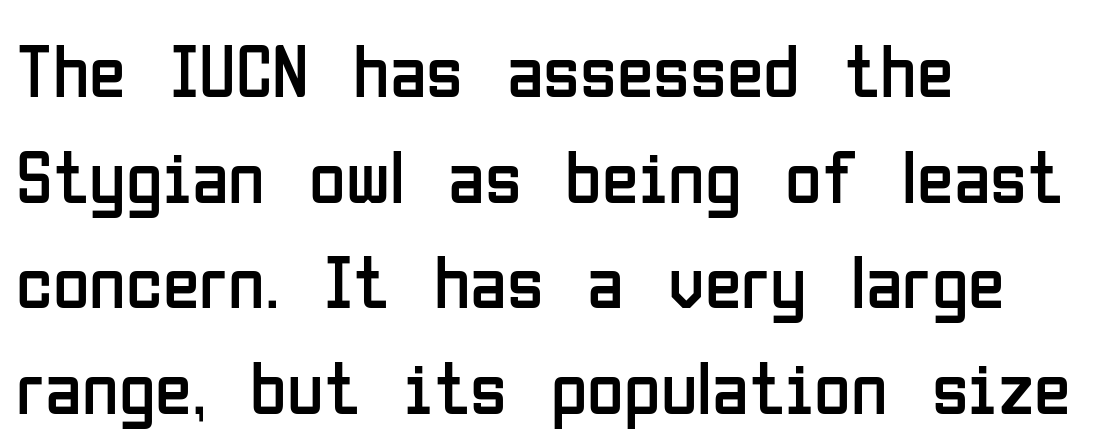
Q: Is the text bold? A: No.
Q: Is the text italic (slanted)? A: No, it is upright.
Q: Is the typeface a serif or a sans-serif typeface? A: Sans-serif.
Q: Is the text underlined? A: No.
Q: How is the paragraph aligned? A: Left-aligned.
Q: Is the spacing between letters normal or unusually wide? A: Normal.
Q: Is the spacing between lines tight, normal or loose? A: Normal.
Q: Width (condensed, normal, or wide)? A: Condensed.
Q: Stroke contrast? A: Low.
Q: x-height? A: Medium.
Q: Monospaced? A: No.
